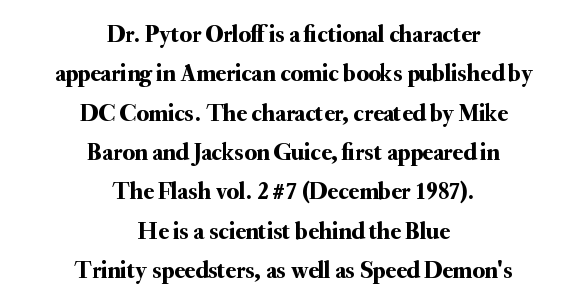
The image shows 24 px text type, upright; set centered, normal line spacing (1.64x), normal letter spacing, not underlined.
